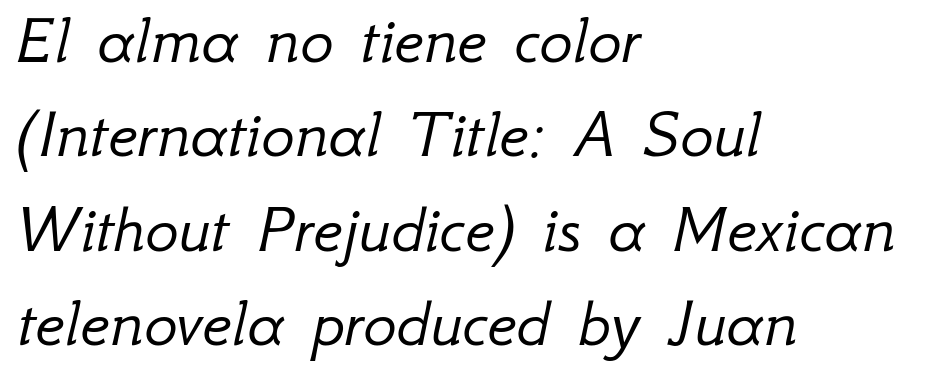
The image shows 70 px light type, italic (leaning right); set left-aligned, normal line spacing (1.35x), normal letter spacing, not underlined; low stroke contrast and a small x-height.
